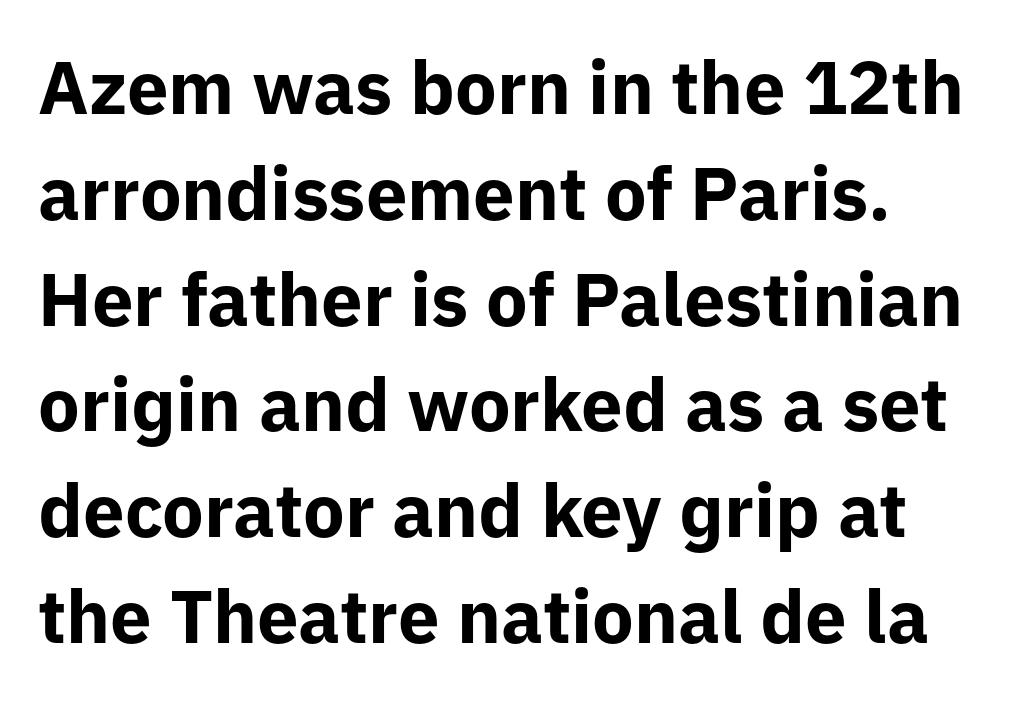
Do the characters align in a grid? No, the font is proportional. Summary of weight: heavy, a full bold. Horizontal bands of white between lines are of average thickness. Plain, unruled lines of type. Is this a sans? Yes — the strokes have no serifs.
